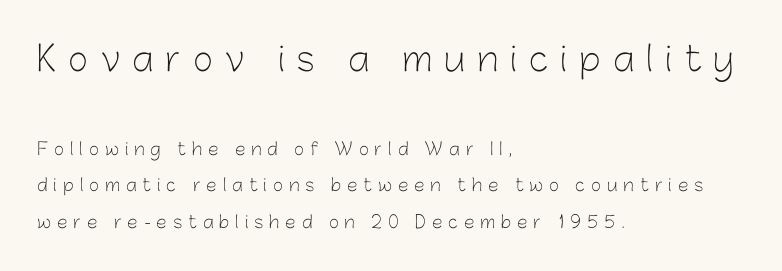
{"serif": "no", "italic": "no", "bold": "no", "weight": "light", "width": "normal", "stroke_contrast": "low", "x_height": "medium", "monospaced": "no", "underline": "no", "align": "left", "line_spacing": "loose", "line_spacing_ratio": 2.16, "letter_spacing": "wide", "letter_spacing_em": 0.36, "larger_block": "first", "size_ratio": 2.0, "glyph_px": 34}
